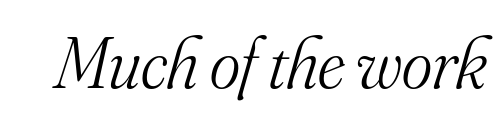
Counters stay open thanks to moderate or lighter strokes. In terms of posture, this sample is oblique. Each row of text sits above clean, open space. What stands out about the letter spacing? Nothing — it is the standard amount. Look at the bottom of the vertical strokes: they flare into serifs here.
